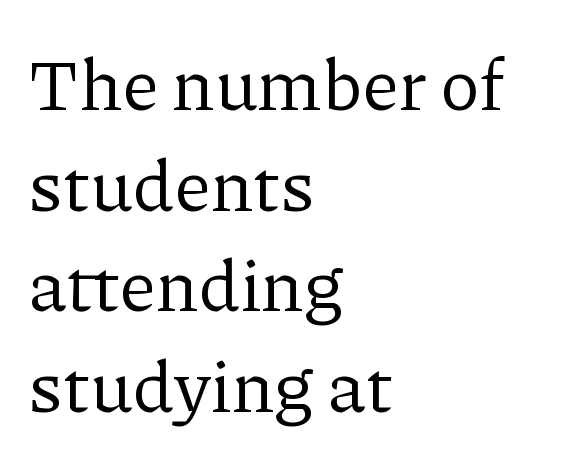
{"serif": "yes", "italic": "no", "bold": "no", "weight": "regular", "width": "normal", "stroke_contrast": "low", "x_height": "medium", "monospaced": "no", "underline": "no", "align": "left", "line_spacing": "normal", "line_spacing_ratio": 1.38, "letter_spacing": "normal", "letter_spacing_em": 0.0, "glyph_px": 73}
